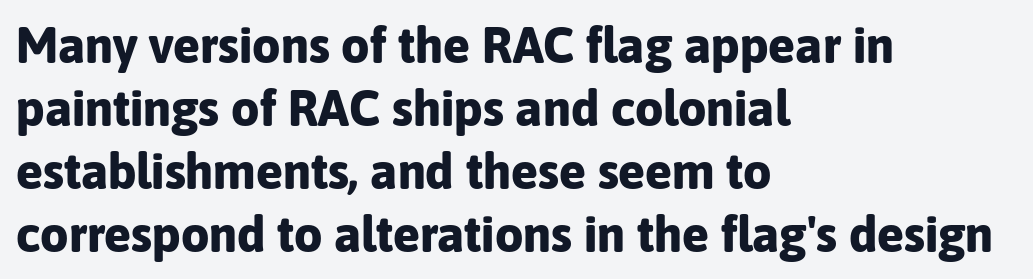
The image shows 50 px bold sans-serif type, upright; set left-aligned, normal line spacing (1.26x), normal letter spacing, not underlined; low stroke contrast and a medium x-height.
